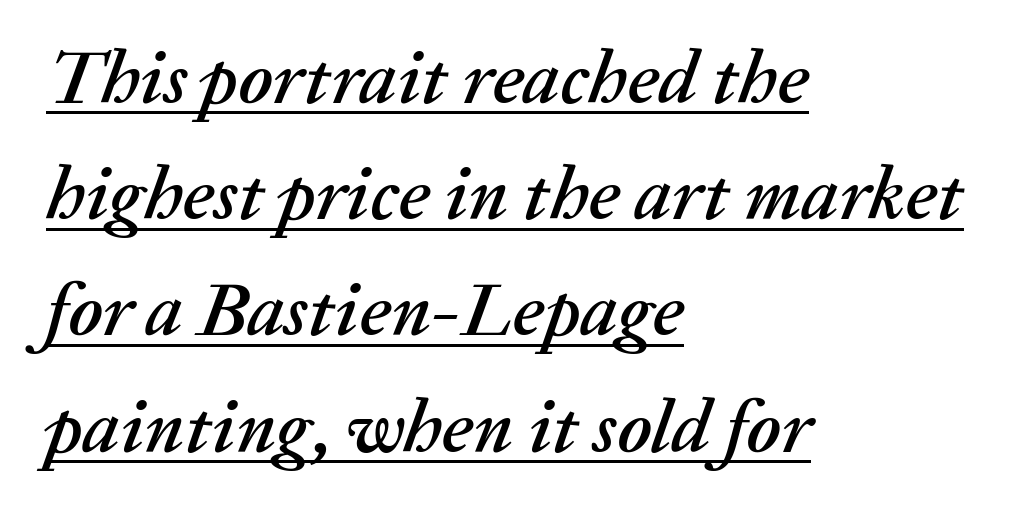
The image shows 75 px text type, italic (leaning right); set left-aligned, normal line spacing (1.55x), normal letter spacing, underlined; medium stroke contrast and a medium x-height.
